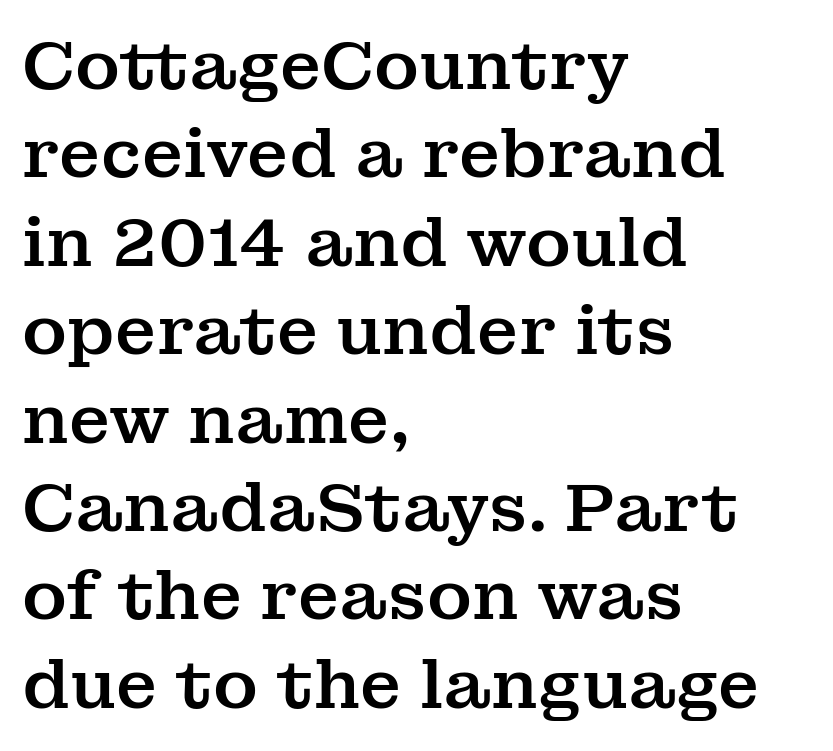
{"serif": "yes", "italic": "no", "width": "normal", "stroke_contrast": "medium", "x_height": "medium", "monospaced": "no", "underline": "no", "align": "left", "line_spacing": "normal", "line_spacing_ratio": 1.3, "letter_spacing": "normal", "letter_spacing_em": 0.0, "glyph_px": 68}
